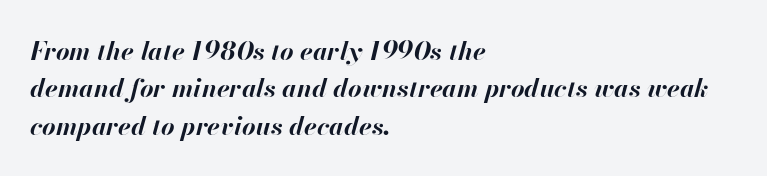
Q: Is the text bold? A: Yes.
Q: Is the text italic (slanted)? A: Yes, it leans right by about 13 degrees.
Q: Is the text underlined? A: No.
Q: How is the paragraph aligned? A: Left-aligned.
Q: Is the spacing between letters normal or unusually wide? A: Normal.
Q: Is the spacing between lines tight, normal or loose? A: Normal.
